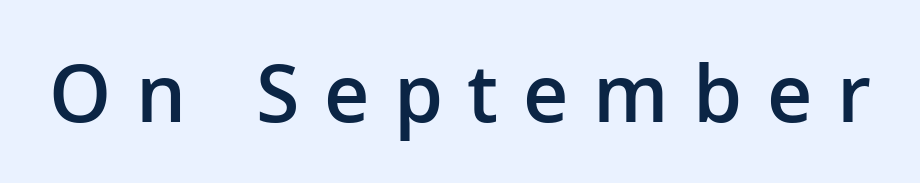
{"serif": "no", "italic": "no", "bold": "semi", "weight": "semibold", "width": "normal", "stroke_contrast": "low", "x_height": "medium", "monospaced": "no", "underline": "no", "letter_spacing": "wide", "letter_spacing_em": 0.31, "glyph_px": 79}
